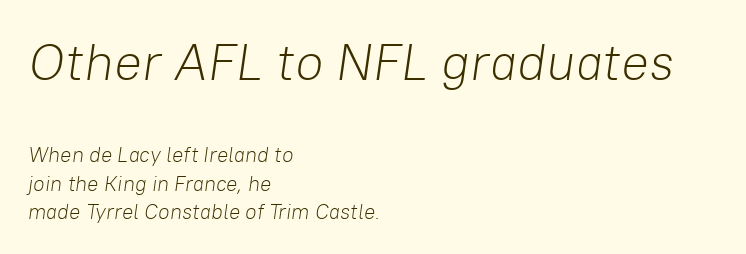
{"italic": "yes", "lean": "right", "slant_degrees": 8, "bold": "no", "weight": "light", "width": "normal", "stroke_contrast": "low", "x_height": "medium", "monospaced": "no", "underline": "no", "align": "left", "line_spacing": "normal", "line_spacing_ratio": 1.37, "letter_spacing": "normal", "letter_spacing_em": 0.0, "larger_block": "first", "size_ratio": 2.48, "glyph_px": 52}
